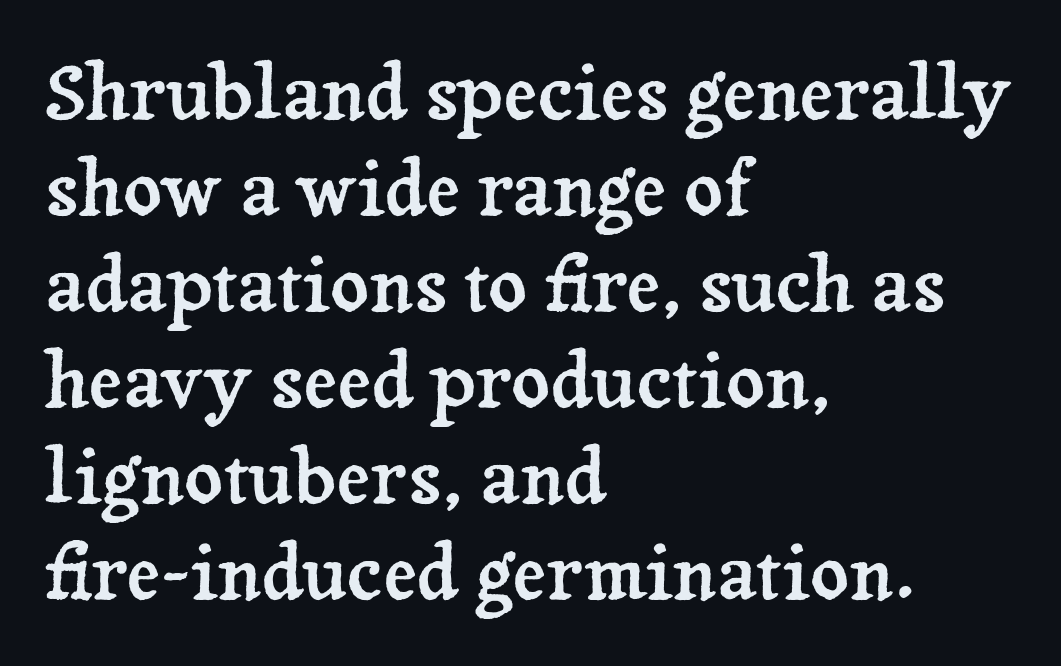
Q: Is the text italic (slanted)? A: No, it is upright.
Q: Is the typeface a serif or a sans-serif typeface? A: Serif.
Q: Is the text underlined? A: No.
Q: How is the paragraph aligned? A: Left-aligned.
Q: Is the spacing between letters normal or unusually wide? A: Normal.
Q: Is the spacing between lines tight, normal or loose? A: Normal.
Q: Width (condensed, normal, or wide)? A: Normal.
Q: Stroke contrast? A: Low.
Q: x-height? A: Medium.
Q: Monospaced? A: No.
